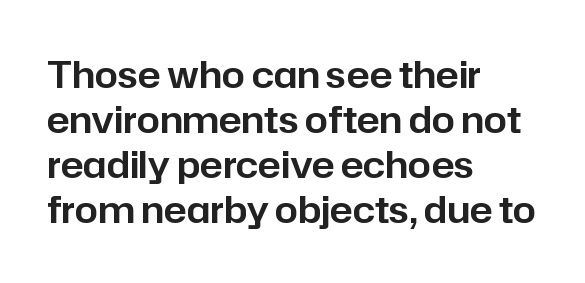
The image shows 37 px sans-serif type, upright; set left-aligned, line spacing 1.22x, normal letter spacing, not underlined; low stroke contrast and a medium x-height.
